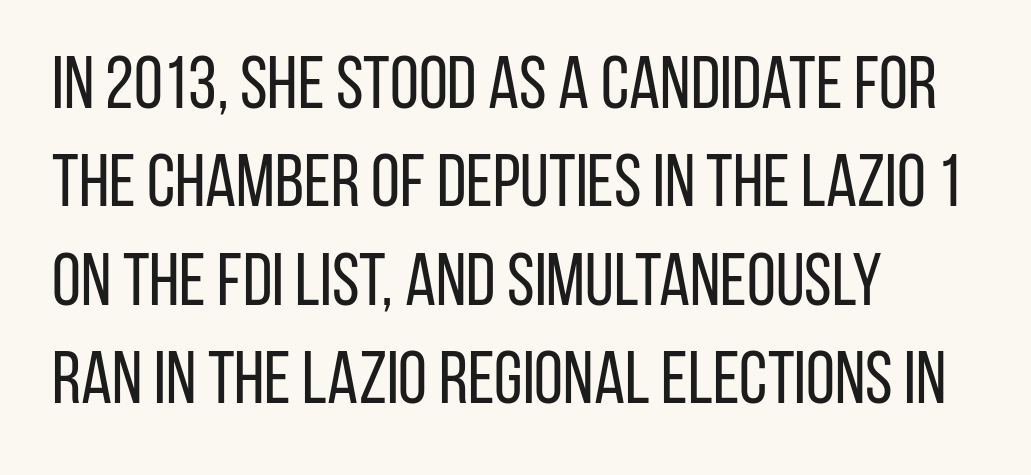
{"serif": "no", "italic": "no", "bold": "no", "weight": "regular", "width": "condensed", "stroke_contrast": "low", "x_height": "large", "monospaced": "no", "underline": "no", "align": "left", "line_spacing": "normal", "line_spacing_ratio": 1.33, "letter_spacing": "normal", "letter_spacing_em": 0.0, "glyph_px": 74}
